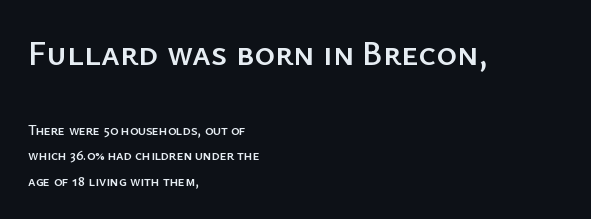
Q: Is the text italic (slanted)? A: No, it is upright.
Q: Is the typeface a serif or a sans-serif typeface? A: Sans-serif.
Q: Is the text underlined? A: No.
Q: How is the paragraph aligned? A: Left-aligned.
Q: Is the spacing between letters normal or unusually wide? A: Normal.
Q: Which block of text is set in a larger size, the first (top) or the second (bottom)? A: The first (top) one.
Q: Width (condensed, normal, or wide)? A: Normal.
Q: Stroke contrast? A: Low.
Q: x-height? A: Medium.
Q: Monospaced? A: No.
